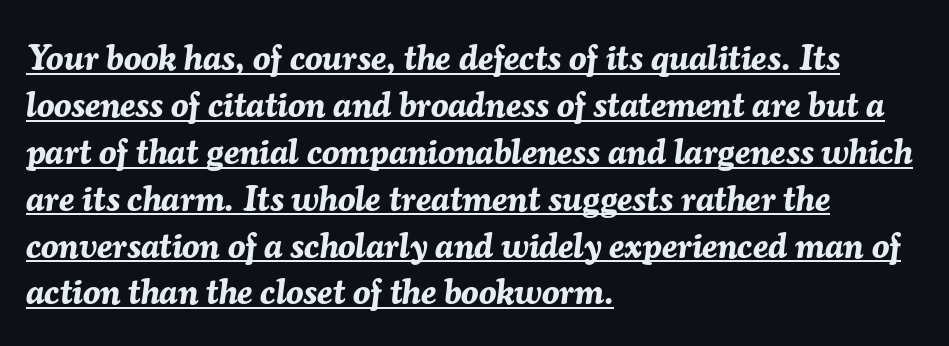
{"italic": "yes", "lean": "right", "slant_degrees": 7, "bold": "yes", "weight": "bold", "width": "normal", "stroke_contrast": "medium", "x_height": "medium", "monospaced": "no", "underline": "yes", "align": "left", "line_spacing": "normal", "line_spacing_ratio": 1.34, "letter_spacing": "normal", "letter_spacing_em": 0.0, "glyph_px": 35}
